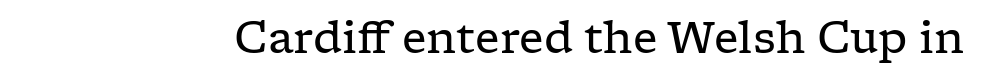
Q: Is the text bold? A: No.
Q: Is the text italic (slanted)? A: No, it is upright.
Q: Is the typeface a serif or a sans-serif typeface? A: Serif.
Q: Is the text underlined? A: No.
Q: Is the spacing between letters normal or unusually wide? A: Normal.
Q: Width (condensed, normal, or wide)? A: Wide.
Q: Stroke contrast? A: Low.
Q: x-height? A: Medium.
Q: Monospaced? A: No.
